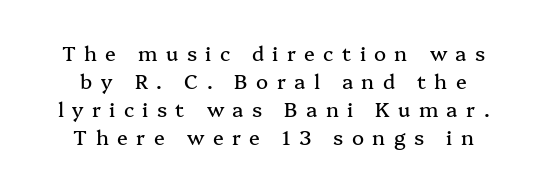
The image shows 20 px text type, upright; set centered, normal line spacing (1.4x), unusually wide letter spacing (+0.42 em), not underlined.
